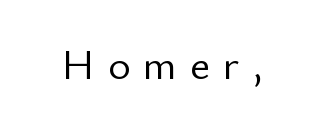
Has an underline been added? It has not. This sample has the flowing, uneven cadence of proportional lettering. A typesetter would mark this as roman, not italic. Type style note: lacks serifs. No chunkiness to these letters — they're not bold. Tracking here is generous; glyphs stand well apart from one another.
